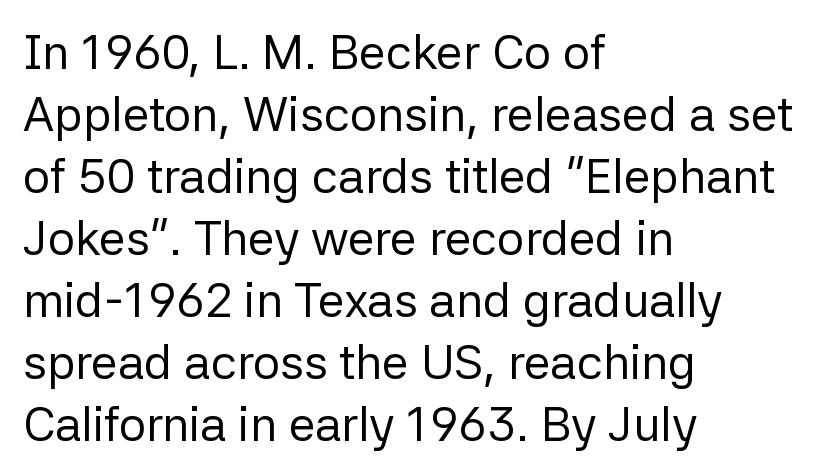
The image shows 48 px regular-weight sans-serif type, upright; set left-aligned, normal line spacing (1.29x), normal letter spacing, not underlined; low stroke contrast and a medium x-height.
